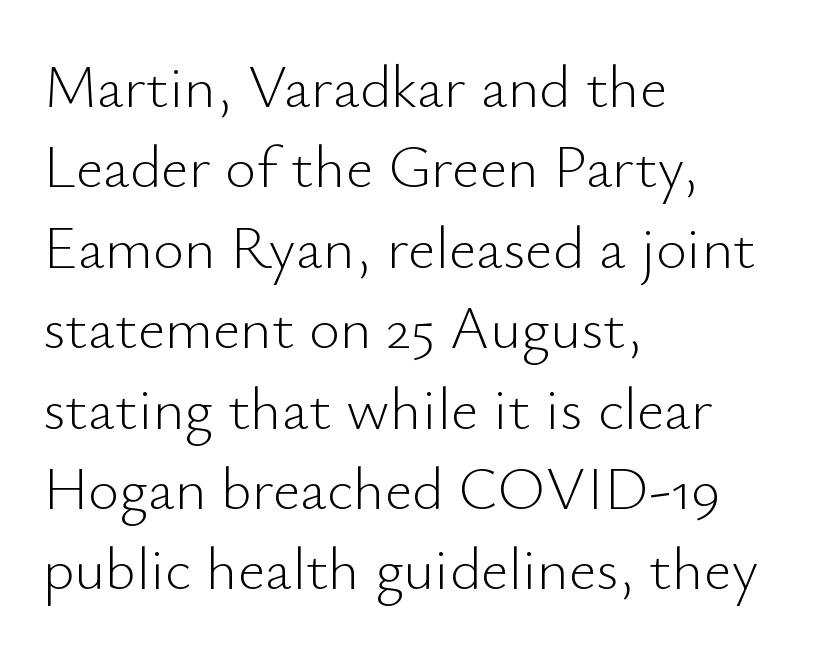
{"serif": "no", "italic": "no", "bold": "no", "weight": "light", "width": "normal", "stroke_contrast": "low", "x_height": "small", "monospaced": "no", "underline": "no", "align": "left", "line_spacing": "normal", "line_spacing_ratio": 1.34, "letter_spacing": "normal", "letter_spacing_em": 0.0, "glyph_px": 60}
